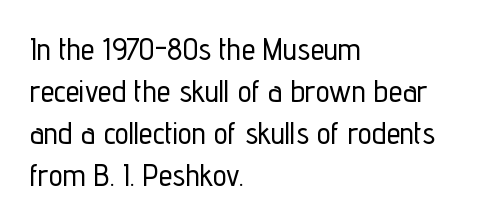
The lines in this sample share a left origin and differ only in where they stop. Check where the strokes stop: nothing finishes them off — pure sans. No extra tracking has been applied to these lines. This sample uses an upright cut, with every glyph sitting square on the baseline.
